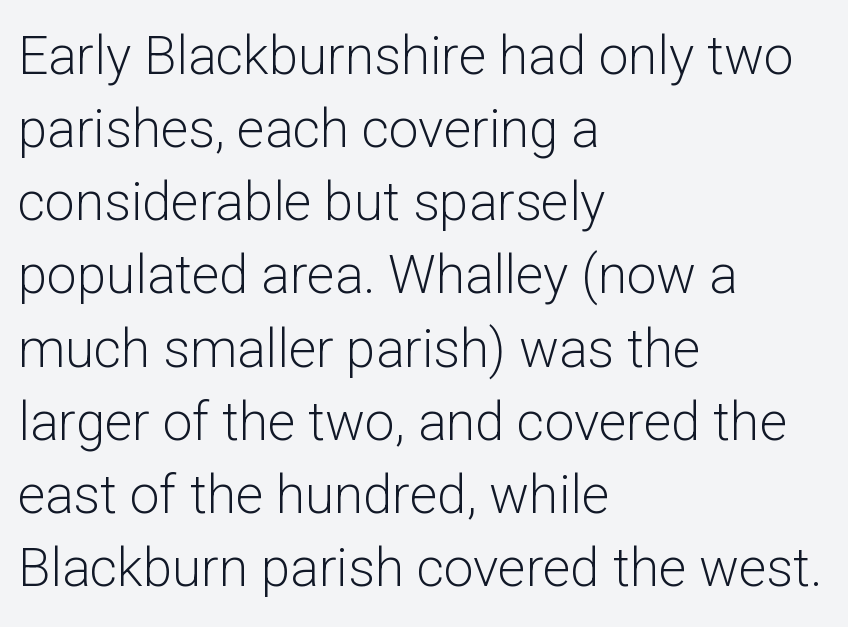
Teacher's note: observe the even left margin — that is flush-left alignment. Any mark beneath the type? The region is blank. This rendering leaves character spacing at its baseline value. Serifs: no, the terminals of the letterforms are clean. Note the varied advance widths — an 'i' is clearly narrower than an 'm'. Vertical stems look standard width or narrower in stroke.
